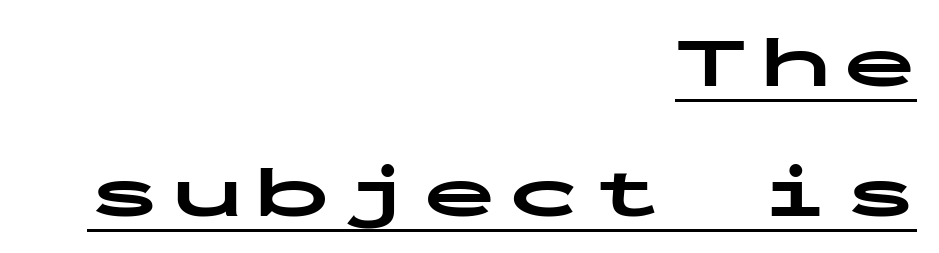
{"serif": "no", "italic": "no", "bold": "yes", "weight": "bold", "width": "wide", "stroke_contrast": "low", "x_height": "medium", "monospaced": "yes", "underline": "yes", "align": "right", "line_spacing_ratio": 1.78, "glyph_px": 73}
